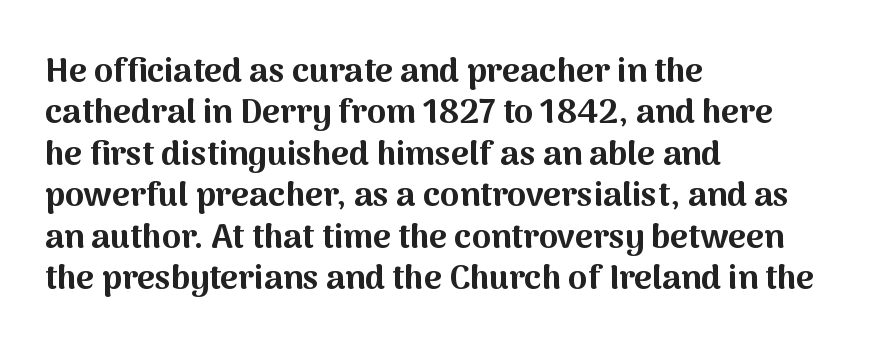
Q: Is the text bold? A: Yes.
Q: Is the text italic (slanted)? A: No, it is upright.
Q: Is the typeface a serif or a sans-serif typeface? A: Sans-serif.
Q: Is the text underlined? A: No.
Q: How is the paragraph aligned? A: Left-aligned.
Q: Is the spacing between letters normal or unusually wide? A: Normal.
Q: Width (condensed, normal, or wide)? A: Normal.
Q: Stroke contrast? A: Medium.
Q: x-height? A: Medium.
Q: Monospaced? A: No.
